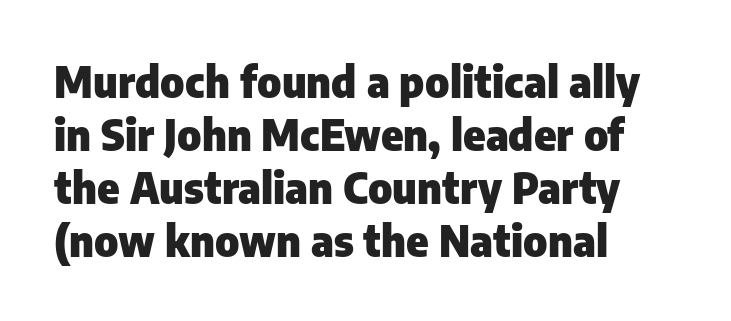
How would I describe the line gaps? Plain and ordinary. Between one letter and the next there's only the usual sliver of space. Look at the bottom of the vertical strokes: they stop flat, with no serifs. This is heavy type, rendered in bold.
